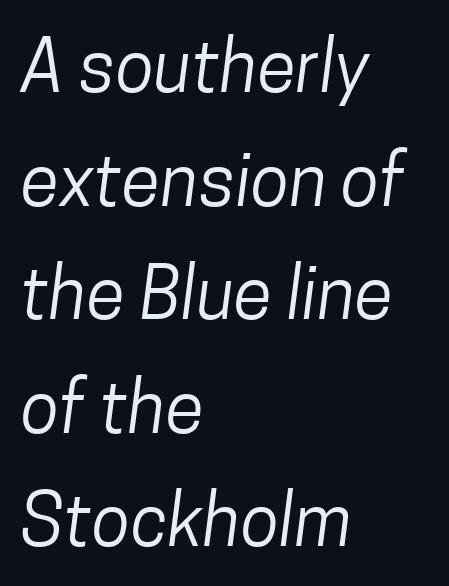
Short note: letters normally spaced. Leading: standard. Letterform terminals end flat and unadorned throughout the passage. The strokes are not fattened; the text isn't bold. Do the characters align in a grid? No, the font is proportional. Honestly, there is no underline to notice here at all.
